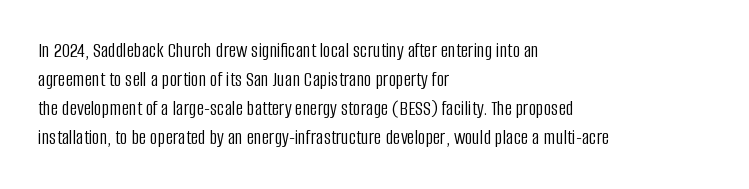
Q: Is the text bold? A: No.
Q: Is the text italic (slanted)? A: No, it is upright.
Q: Is the text underlined? A: No.
Q: How is the paragraph aligned? A: Left-aligned.
Q: Is the spacing between letters normal or unusually wide? A: Normal.
Q: Is the spacing between lines tight, normal or loose? A: Normal.
